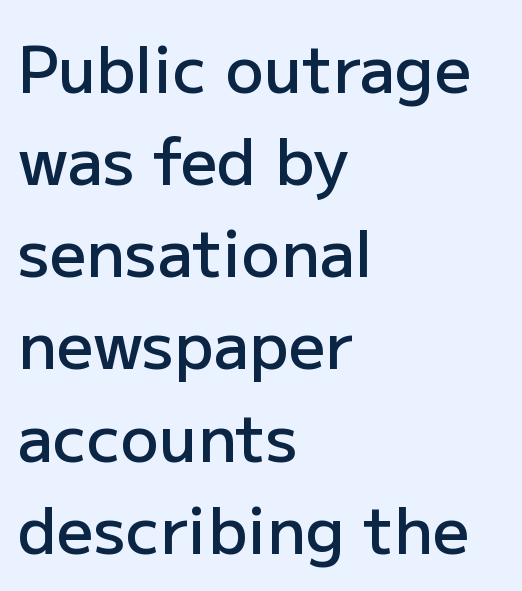
{"serif": "no", "italic": "no", "bold": "semi", "weight": "semibold", "width": "normal", "stroke_contrast": "low", "x_height": "medium", "monospaced": "no", "underline": "no", "align": "left", "line_spacing": "normal", "line_spacing_ratio": 1.44, "letter_spacing": "normal", "letter_spacing_em": 0.0, "glyph_px": 64}
